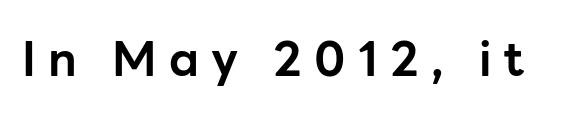
The image shows 47 px bold sans-serif type, upright; set unusually wide letter spacing (+0.26 em), not underlined; low stroke contrast and a medium x-height.
